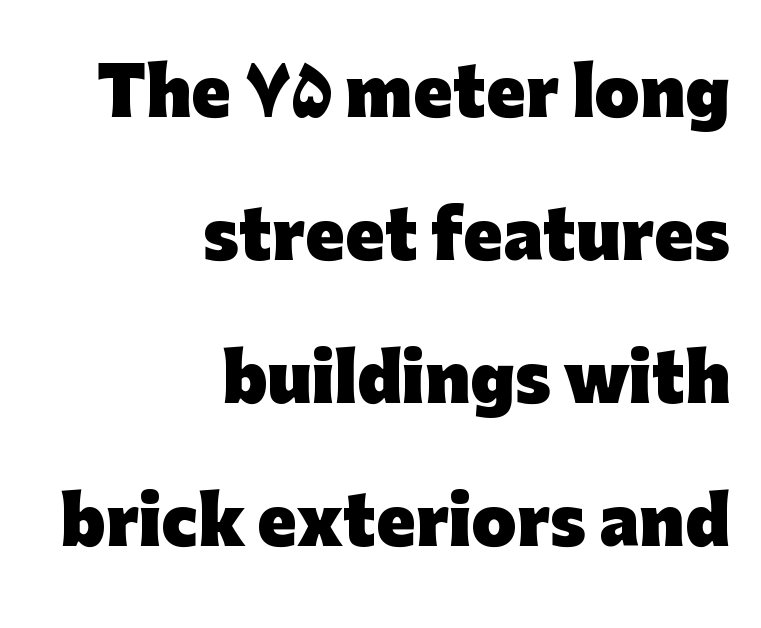
{"serif": "no", "italic": "no", "bold": "yes", "weight": "heavy", "width": "normal", "stroke_contrast": "low", "x_height": "medium", "monospaced": "no", "underline": "no", "align": "right", "line_spacing": "loose", "line_spacing_ratio": 2.2, "letter_spacing": "normal", "letter_spacing_em": 0.0, "glyph_px": 65}
